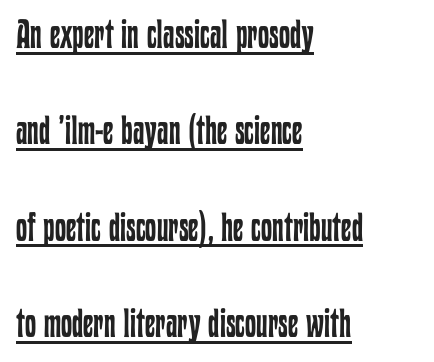
The image shows 40 px regular-weight, condensed type, upright; set left-aligned, loose line spacing (2.41x), normal letter spacing, underlined; low stroke contrast and a medium x-height.
